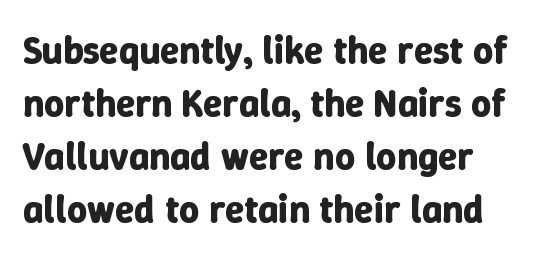
The image shows 39 px bold type, upright; set normal line spacing (1.36x), normal letter spacing, not underlined; low stroke contrast and a medium x-height.
